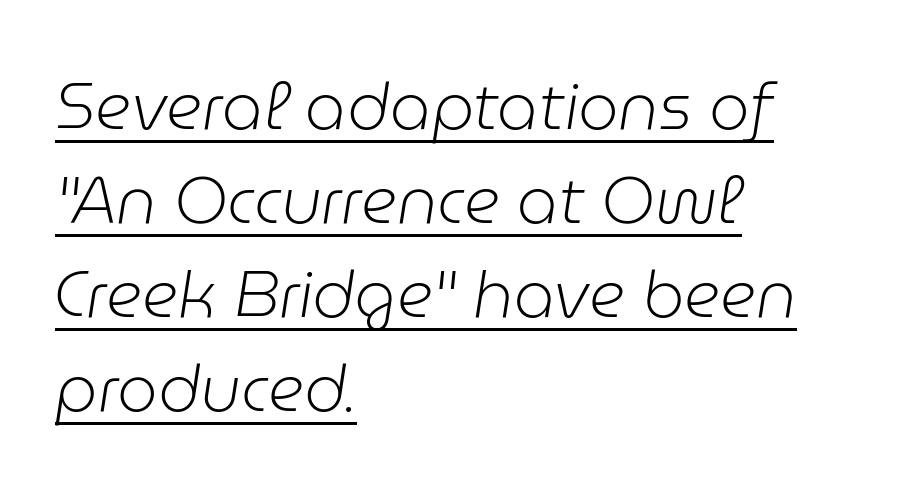
The image shows 64 px light type, italic (leaning right); set left-aligned, normal line spacing (1.47x), normal letter spacing, underlined; low stroke contrast and a medium x-height.
